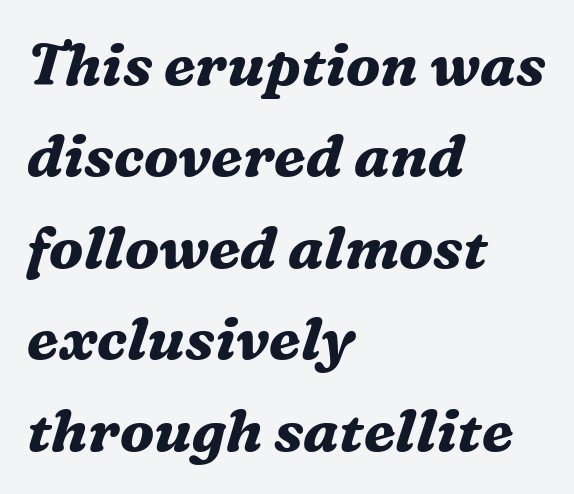
{"serif": "yes", "italic": "yes", "lean": "right", "slant_degrees": 16, "bold": "yes", "weight": "bold", "width": "normal", "stroke_contrast": "medium", "x_height": "medium", "monospaced": "no", "underline": "no", "align": "left", "line_spacing": "normal", "line_spacing_ratio": 1.55, "letter_spacing": "normal", "letter_spacing_em": 0.0, "glyph_px": 59}
